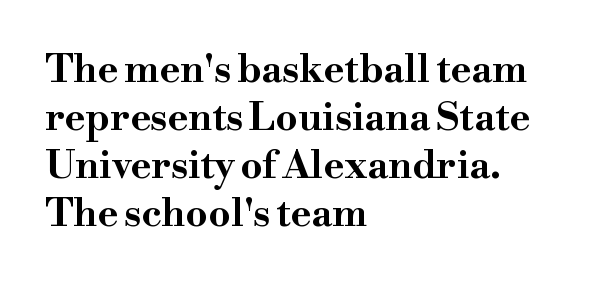
The face used here is rendered with its standard letterfit. Teacher's note: observe the even left margin — that is flush-left alignment. Every letter is thick-stroked: bold, no question. Descenders hang freely into open space. Is this a fixed-width face? No — the glyphs have proportional, varying widths.
